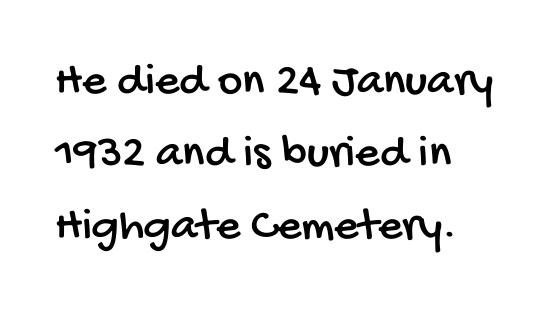
Left-aligned paragraph, ragged on the right. Spacing between characters is what you'd get straight out of the box. In terms of leading, this rendering sits right in the middle. No word sits above an underline.
